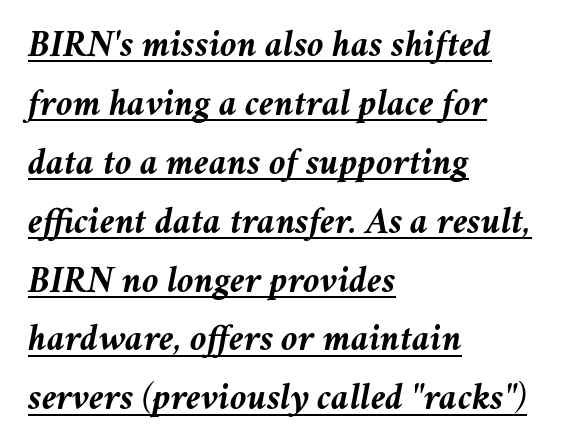
Q: Is the text bold? A: Yes.
Q: Is the text italic (slanted)? A: Yes, it leans right by about 11 degrees.
Q: Is the text underlined? A: Yes.
Q: How is the paragraph aligned? A: Left-aligned.
Q: Is the spacing between letters normal or unusually wide? A: Normal.
Q: Is the spacing between lines tight, normal or loose? A: Normal.
Q: Width (condensed, normal, or wide)? A: Normal.
Q: Stroke contrast? A: Medium.
Q: x-height? A: Medium.
Q: Monospaced? A: No.
